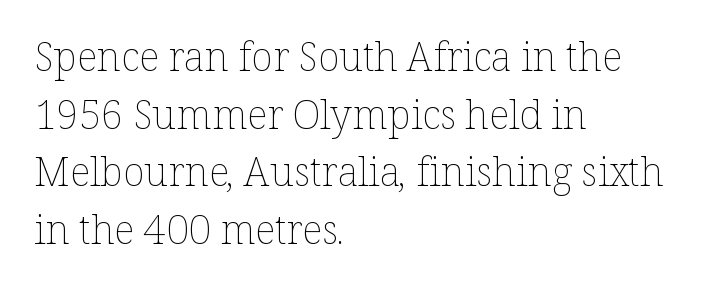
Q: Is the text bold? A: No.
Q: Is the text italic (slanted)? A: No, it is upright.
Q: Is the text underlined? A: No.
Q: How is the paragraph aligned? A: Left-aligned.
Q: Is the spacing between letters normal or unusually wide? A: Normal.
Q: Is the spacing between lines tight, normal or loose? A: Normal.
Q: Width (condensed, normal, or wide)? A: Normal.
Q: Stroke contrast? A: Low.
Q: x-height? A: Medium.
Q: Monospaced? A: No.
